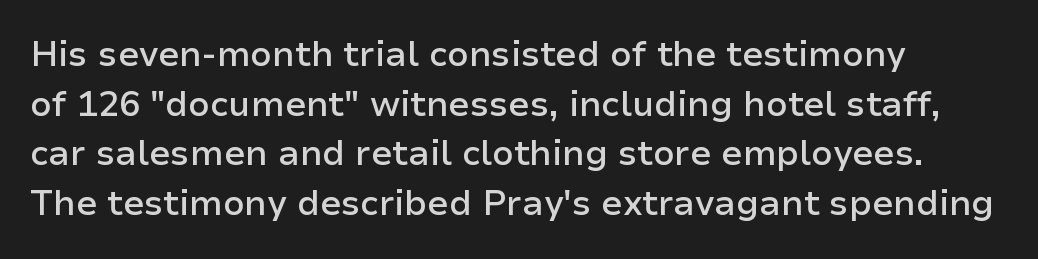
The passage shown is not underscored anywhere. Here the designer chose a conventional face with non-uniform glyph widths. Horizontally, the lines are justified to the leading edge only. Quick note: not italic, upright. Check where the strokes stop: nothing finishes them off — pure sans. Is the letter spacing exaggerated? No — it looks like the ordinary default.
